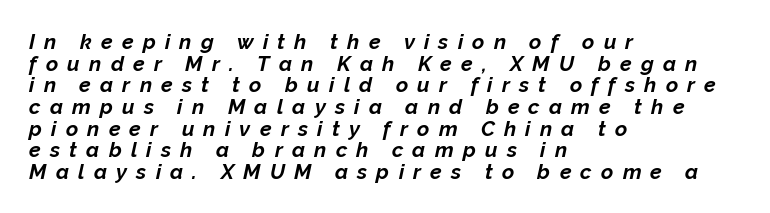
{"italic": "yes", "lean": "right", "slant_degrees": 12, "bold": "yes", "underline": "no", "align": "left", "line_spacing": "tight", "line_spacing_ratio": 1.03, "letter_spacing": "wide", "letter_spacing_em": 0.44, "glyph_px": 21}
